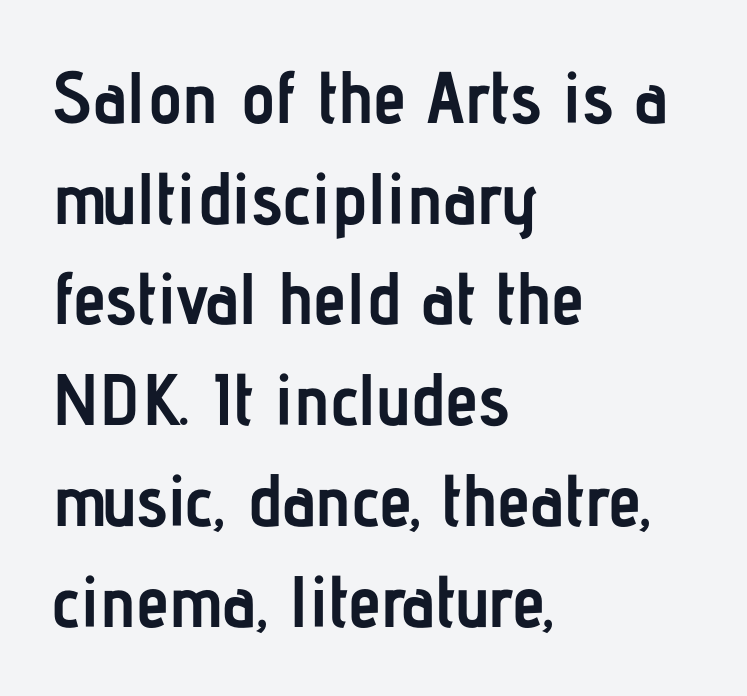
The image shows 73 px semibold, condensed sans-serif type, upright; set left-aligned, normal line spacing (1.38x), normal letter spacing, not underlined; low stroke contrast and a medium x-height.
